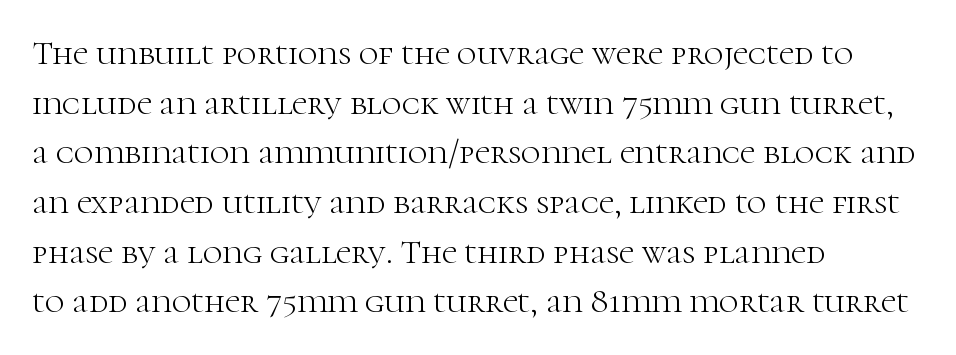
{"serif": "yes", "italic": "no", "bold": "no", "weight": "light", "width": "normal", "stroke_contrast": "high", "x_height": "medium", "monospaced": "no", "underline": "no", "align": "left", "line_spacing": "normal", "line_spacing_ratio": 1.46, "letter_spacing": "normal", "letter_spacing_em": 0.0, "glyph_px": 34}
